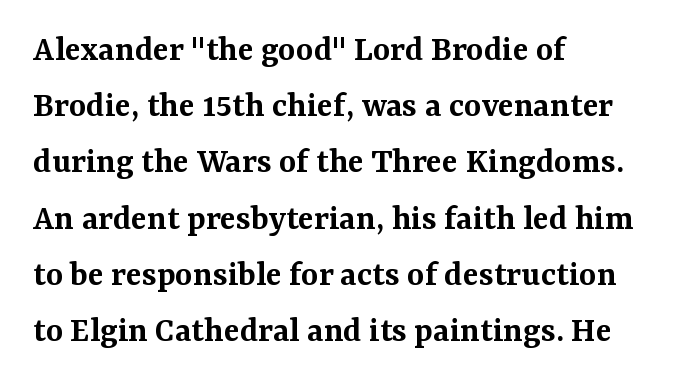
Q: Is the text bold? A: Semi-bold.
Q: Is the text italic (slanted)? A: No, it is upright.
Q: Is the typeface a serif or a sans-serif typeface? A: Serif.
Q: Is the text underlined? A: No.
Q: How is the paragraph aligned? A: Left-aligned.
Q: Is the spacing between letters normal or unusually wide? A: Normal.
Q: Is the spacing between lines tight, normal or loose? A: Normal.
Q: Width (condensed, normal, or wide)? A: Normal.
Q: Stroke contrast? A: Medium.
Q: x-height? A: Medium.
Q: Monospaced? A: No.
